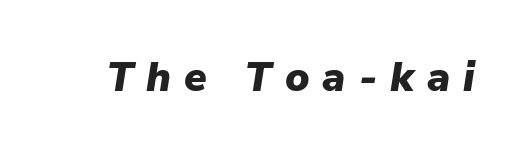
Style check: oblique. Clear beneath every line of the passage. Here the glyphs are tracked loosely, breaking word shapes into spaced letters. As a designer I'd log this as weight 700, bold. You could not count columns in this text — the font is proportionally spaced.
